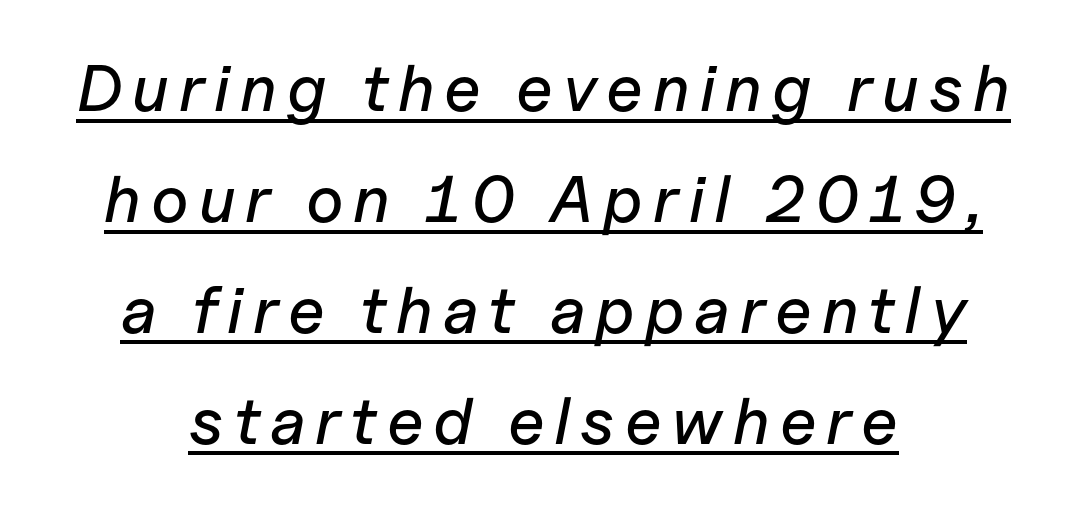
The typesetter has applied underlining to the passage shown. Does the leading feel generous? No, just average. Emphasis-style slanted type is in use. Varying glyph widths throughout — classic text-font behaviour.
